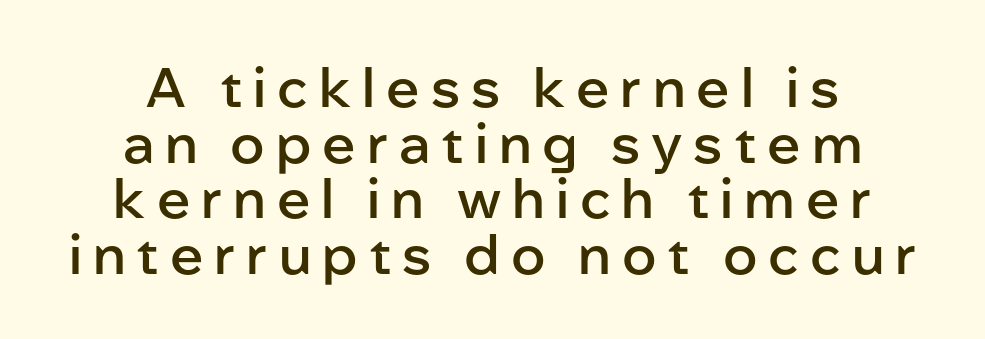
The image shows 55 px semibold sans-serif type, upright; set centered, tight line spacing (1.01x), unusually wide letter spacing (+0.2 em), not underlined; low stroke contrast and a medium x-height.
